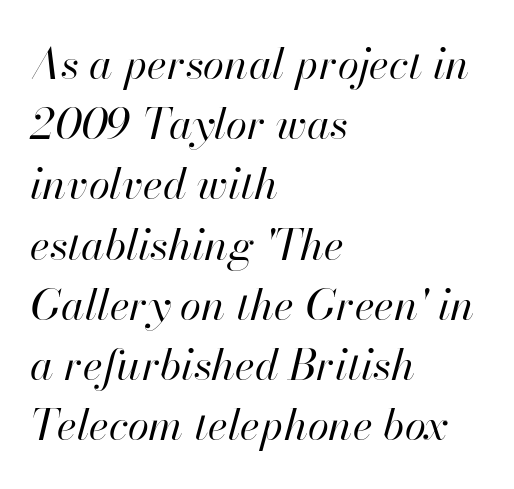
{"italic": "yes", "lean": "right", "slant_degrees": 13, "bold": "no", "weight": "regular", "width": "normal", "stroke_contrast": "high", "x_height": "small", "monospaced": "no", "underline": "no", "align": "left", "line_spacing": "normal", "line_spacing_ratio": 1.4, "letter_spacing": "normal", "letter_spacing_em": 0.0, "glyph_px": 43}
